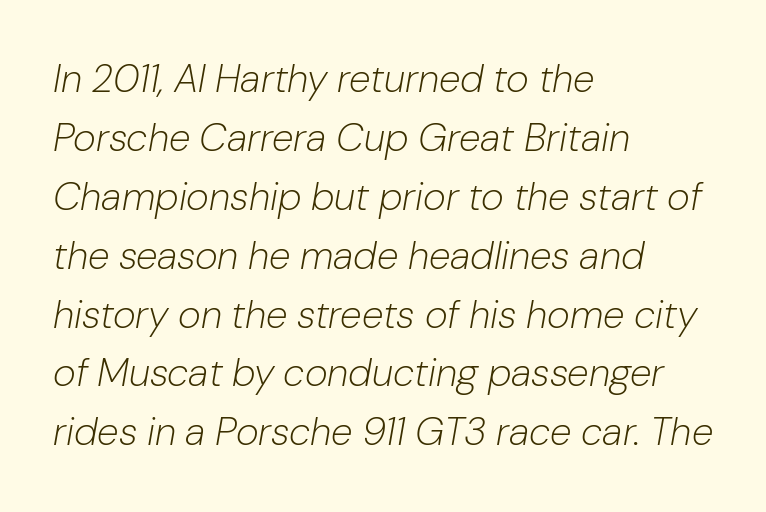
Q: Is the text bold? A: No.
Q: Is the text italic (slanted)? A: Yes, it leans right by about 10 degrees.
Q: Is the text underlined? A: No.
Q: How is the paragraph aligned? A: Left-aligned.
Q: Is the spacing between letters normal or unusually wide? A: Normal.
Q: Is the spacing between lines tight, normal or loose? A: Normal.
Q: Width (condensed, normal, or wide)? A: Normal.
Q: Stroke contrast? A: Low.
Q: x-height? A: Medium.
Q: Monospaced? A: No.
